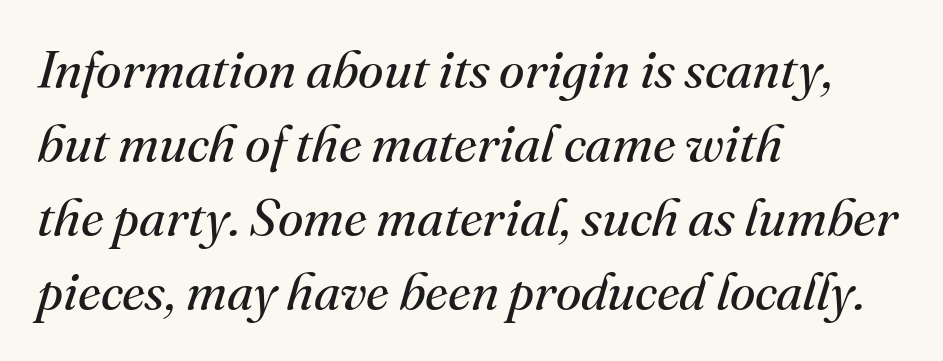
Q: Is the text bold? A: No.
Q: Is the text italic (slanted)? A: Yes, it leans right by about 16 degrees.
Q: Is the typeface a serif or a sans-serif typeface? A: Serif.
Q: Is the text underlined? A: No.
Q: How is the paragraph aligned? A: Left-aligned.
Q: Is the spacing between letters normal or unusually wide? A: Normal.
Q: Is the spacing between lines tight, normal or loose? A: Normal.
Q: Width (condensed, normal, or wide)? A: Normal.
Q: Stroke contrast? A: Medium.
Q: x-height? A: Small.
Q: Monospaced? A: No.
